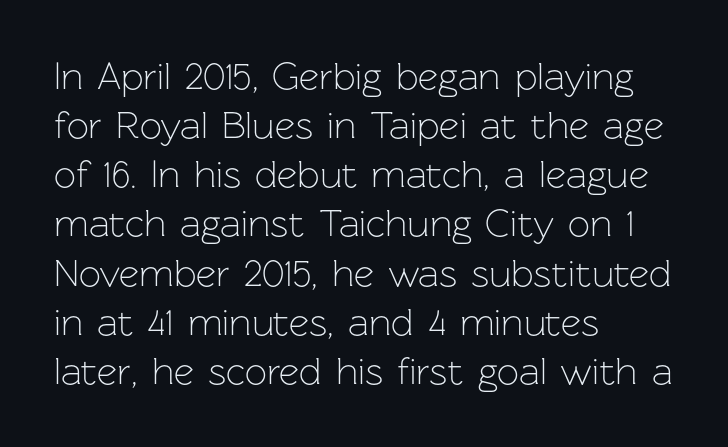
Regarding serifs, this sample does without them. Does extra space separate the letters? No, they use regular spacing. Is this a fixed-width face? No — the glyphs have proportional, varying widths. These lines sit exactly where default settings would place them.
